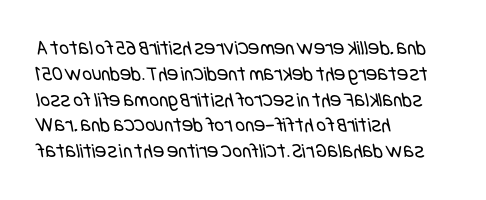
Q: Is the text bold? A: No.
Q: Is the text underlined? A: No.
Q: How is the paragraph aligned? A: Left-aligned.
Q: Is the spacing between letters normal or unusually wide? A: Normal.
